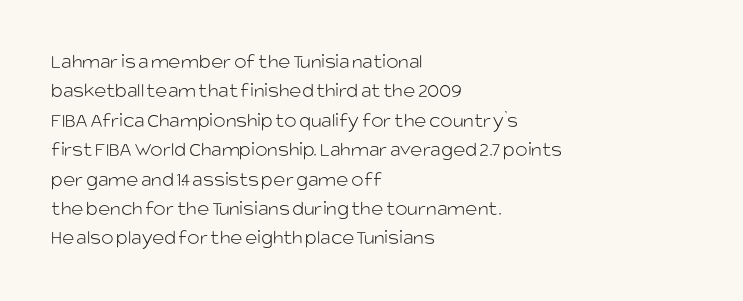
The image shows 21 px text type, upright; set left-aligned, normal line spacing (1.4x), normal letter spacing, not underlined.
